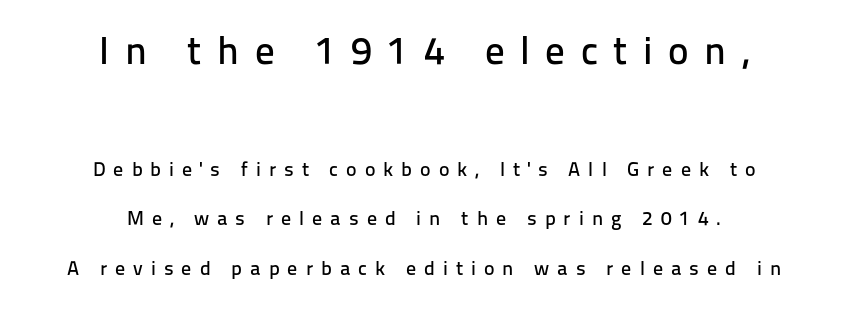
{"serif": "no", "italic": "no", "width": "normal", "stroke_contrast": "low", "x_height": "medium", "monospaced": "no", "underline": "no", "align": "center", "line_spacing": "loose", "line_spacing_ratio": 2.46, "letter_spacing": "wide", "letter_spacing_em": 0.4, "larger_block": "first", "size_ratio": 1.95, "glyph_px": 39}
